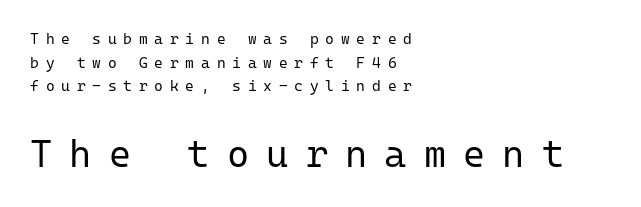
The image shows 38 px regular-weight sans-serif type, upright, monospaced; set left-aligned, normal line spacing (1.58x), unusually wide letter spacing (+0.45 em), not underlined; the second (bottom) block is 2.53x larger; low stroke contrast and a medium x-height.
